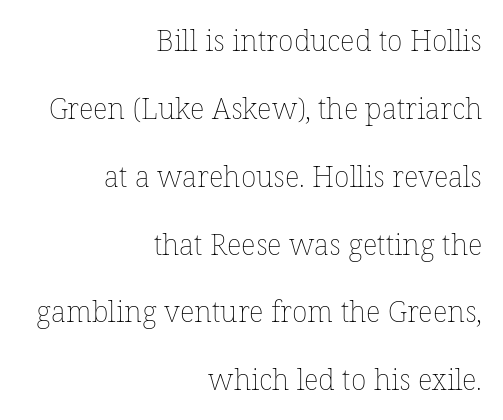
Q: Is the text bold? A: No.
Q: Is the text italic (slanted)? A: No, it is upright.
Q: Is the text underlined? A: No.
Q: How is the paragraph aligned? A: Right-aligned.
Q: Is the spacing between letters normal or unusually wide? A: Normal.
Q: Is the spacing between lines tight, normal or loose? A: Loose.
Q: Width (condensed, normal, or wide)? A: Normal.
Q: Stroke contrast? A: Low.
Q: x-height? A: Medium.
Q: Monospaced? A: No.
